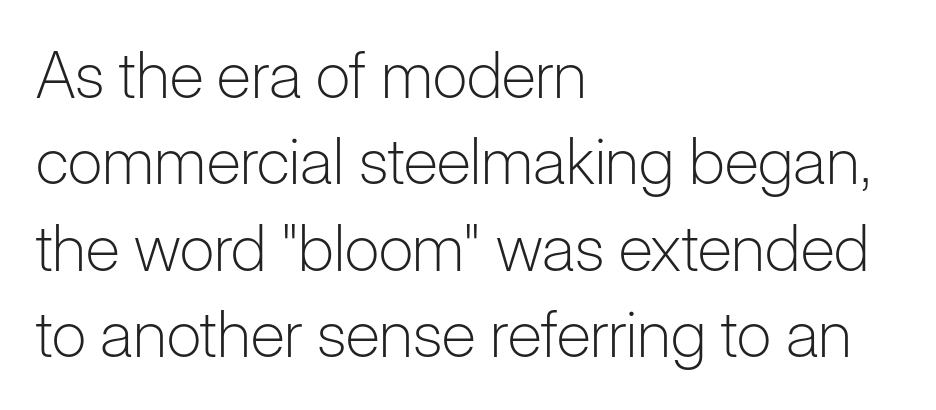
A normal amount of white space separates one row of letters from the next. Each letter keeps its own natural width here, so spacing adapts to shape. In terms of posture, this sample is upright. Note: no serifs on the glyphs. Compared with a centered layout, this one pins lines to the left instead.
